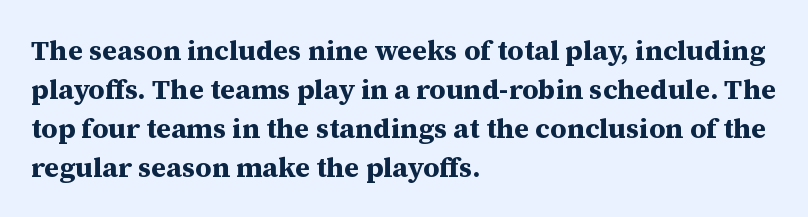
{"serif": "yes", "italic": "no", "bold": "yes", "weight": "bold", "width": "normal", "stroke_contrast": "medium", "x_height": "medium", "monospaced": "no", "underline": "no", "align": "left", "line_spacing": "normal", "line_spacing_ratio": 1.39, "letter_spacing": "normal", "letter_spacing_em": 0.0, "glyph_px": 28}
